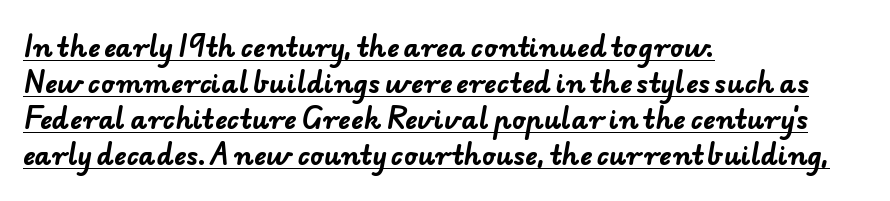
Casual observation: everything's shoved over to the left. The face used here is rendered with its standard letterfit. Is there much room between lines? A standard amount, neither cramped nor airy. Heavy-handed strokes throughout: this text is bold. What decoration does the sample have? An underline.
